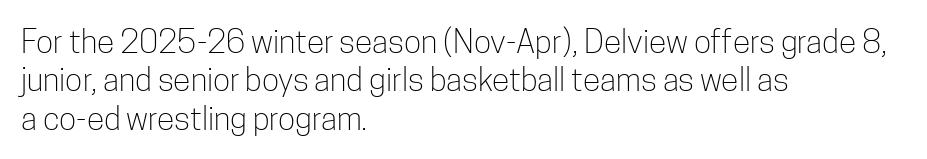
The image shows 32 px light, condensed sans-serif type, upright; set left-aligned, line spacing 1.2x, normal letter spacing, not underlined; low stroke contrast and a medium x-height.
